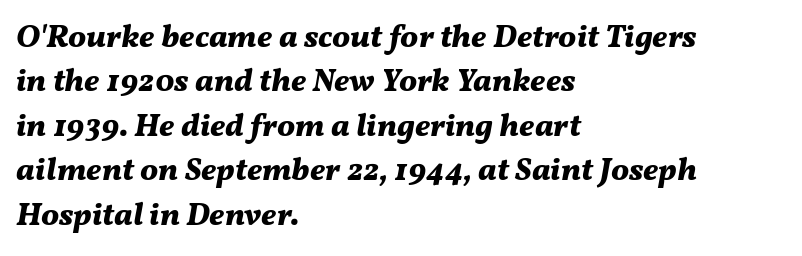
The image shows 32 px bold type, italic (leaning right); set left-aligned, normal line spacing (1.39x), normal letter spacing, not underlined; medium stroke contrast and a medium x-height.
